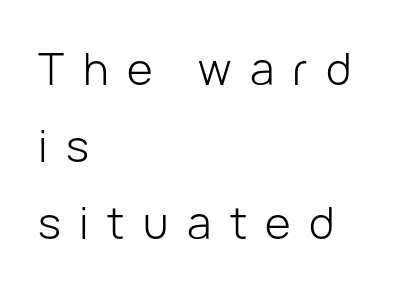
Q: Is the text bold? A: No.
Q: Is the text italic (slanted)? A: No, it is upright.
Q: Is the typeface a serif or a sans-serif typeface? A: Sans-serif.
Q: Is the text underlined? A: No.
Q: How is the paragraph aligned? A: Left-aligned.
Q: Is the spacing between letters normal or unusually wide? A: Unusually wide.
Q: Width (condensed, normal, or wide)? A: Normal.
Q: Stroke contrast? A: Low.
Q: x-height? A: Medium.
Q: Monospaced? A: No.
